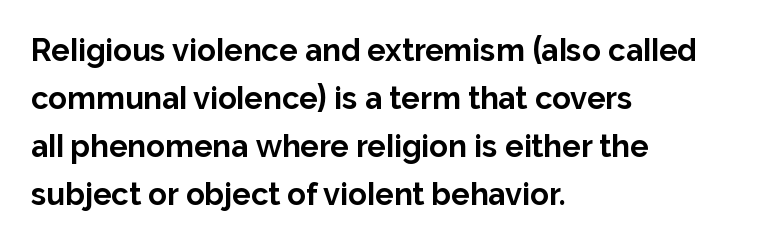
{"serif": "no", "italic": "no", "bold": "yes", "weight": "bold", "width": "normal", "stroke_contrast": "low", "x_height": "medium", "monospaced": "no", "underline": "no", "align": "left", "line_spacing": "normal", "line_spacing_ratio": 1.55, "letter_spacing": "normal", "letter_spacing_em": 0.0, "glyph_px": 31}
